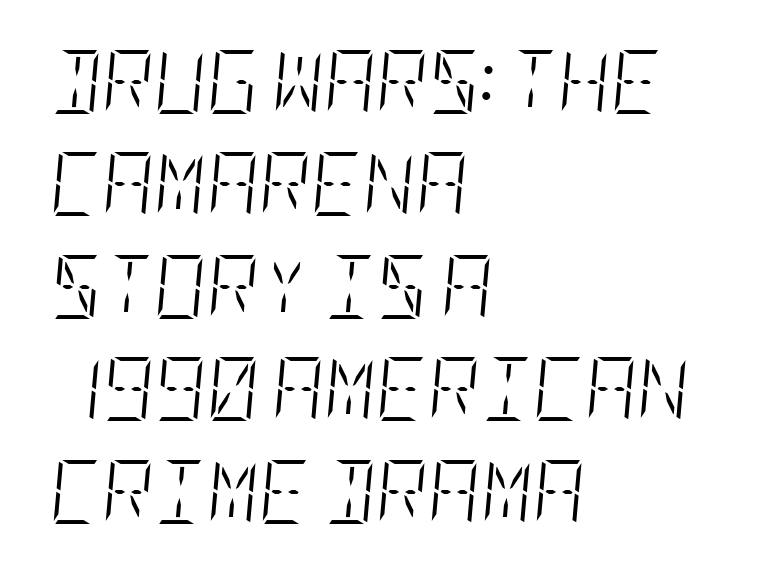
{"italic": "yes", "lean": "right", "slant_degrees": 5, "bold": "no", "weight": "light", "width": "condensed", "stroke_contrast": "low", "x_height": "large", "underline": "no", "align": "left", "line_spacing": "normal", "line_spacing_ratio": 1.6, "letter_spacing": "normal", "letter_spacing_em": 0.0, "glyph_px": 64}
